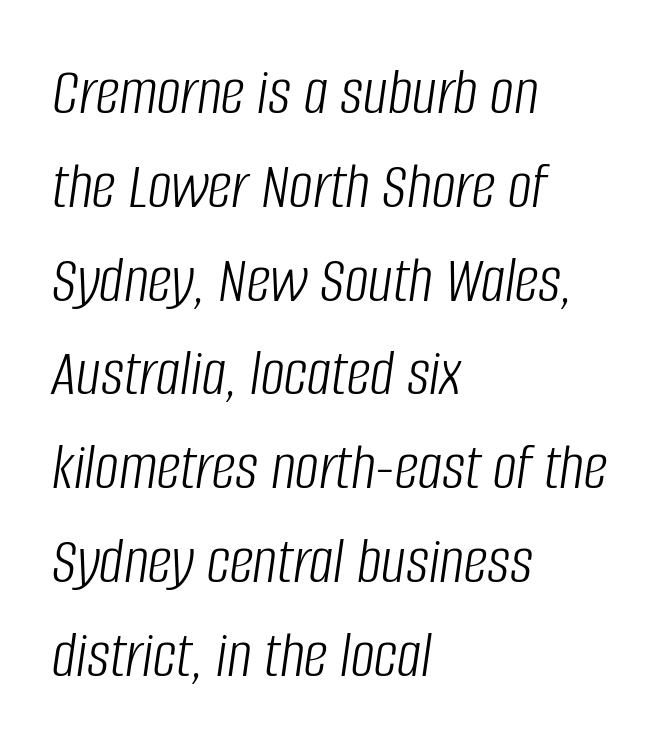
The image shows 67 px light, condensed type, italic (leaning right); set left-aligned, normal line spacing (1.4x), normal letter spacing, not underlined; low stroke contrast and a large x-height.
